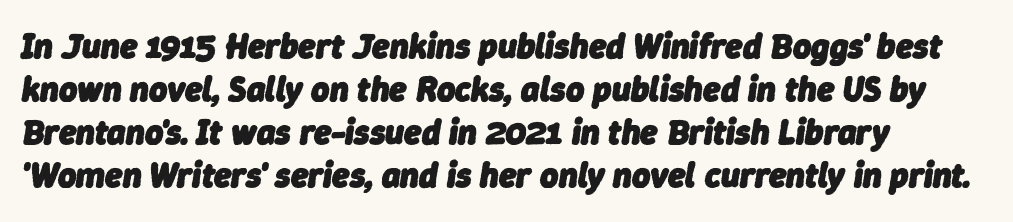
The lines are quadded left. Students, note that the glyphs here touch the page at normal intervals. Notice how thick the strokes are: this is what a full bold looks like. Looking at the ascenders, they clearly lean.
